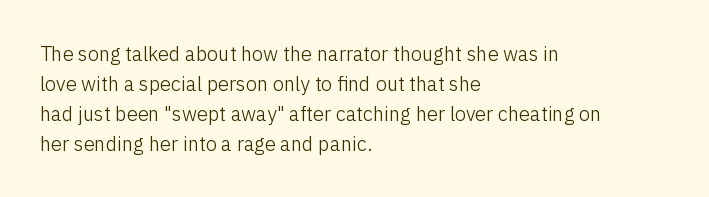
The face looks like a standard text weight, possibly lighter. A normal amount of white space separates one row of letters from the next. Line beginnings align vertically; line endings do not. The horizontal fit of the characters is conventional and even. The passage shown is not underscored anywhere.
